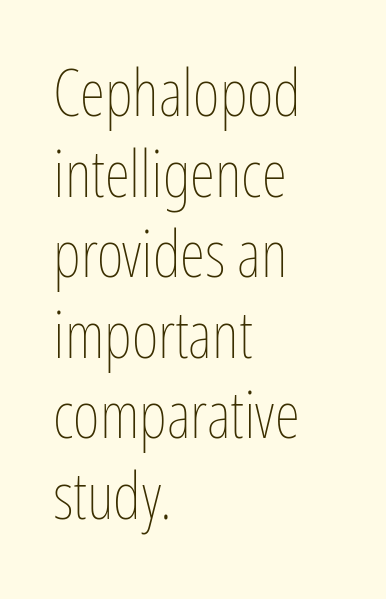
The image shows 65 px thin, condensed type, upright; set left-aligned, line spacing 1.24x, normal letter spacing, not underlined; low stroke contrast and a medium x-height.
